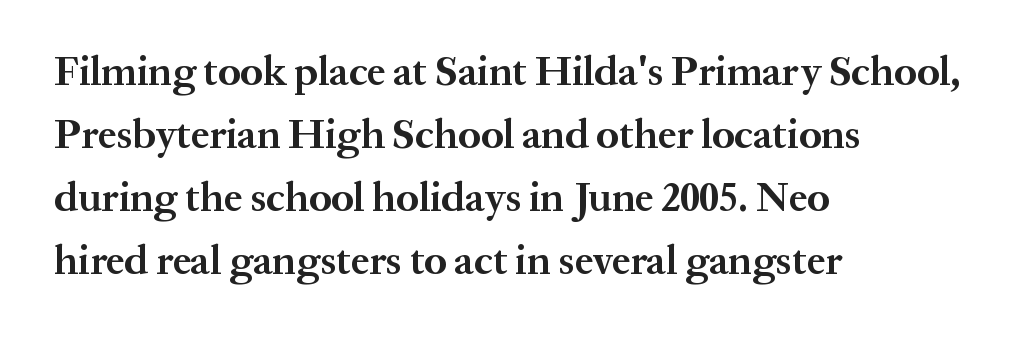
If you drew a line through each stem, it would be perfectly vertical. Teacher's note: observe the even left margin — that is flush-left alignment. Words appear dense and cohesive because spacing is normal. Plain, unruled lines of type.
